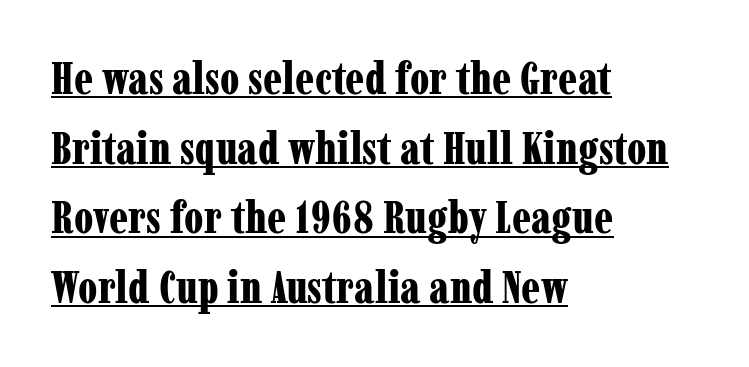
The image shows 45 px bold, condensed serif type, upright; set left-aligned, normal line spacing (1.55x), normal letter spacing, underlined; low stroke contrast and a medium x-height.
